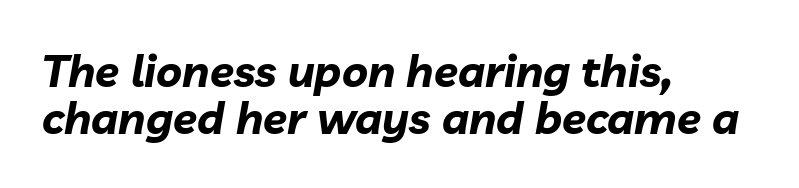
A typesetter would call this proportional, since set widths differ per character. The specimen reads as italic at a glance. The gaps between neighbouring characters are ordinary and unremarkable. The compositor pushed each line to the left boundary. I'd describe the lettering as bold — thick and assertive.
